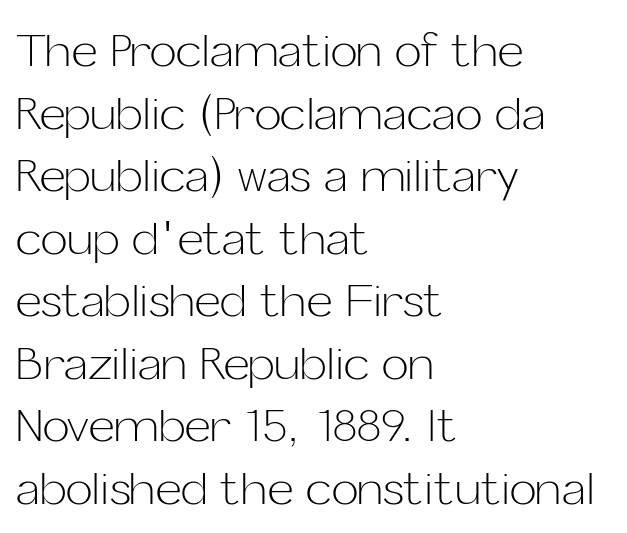
Is the type heavy? It reads as light-to-regular instead. A typesetter would call this zero additional tracking. All the whitespace from short lines collects on the right. These lines are rendered in a variable-pitch font. Vertically, the passage feels balanced, rows spaced as you'd expect.
